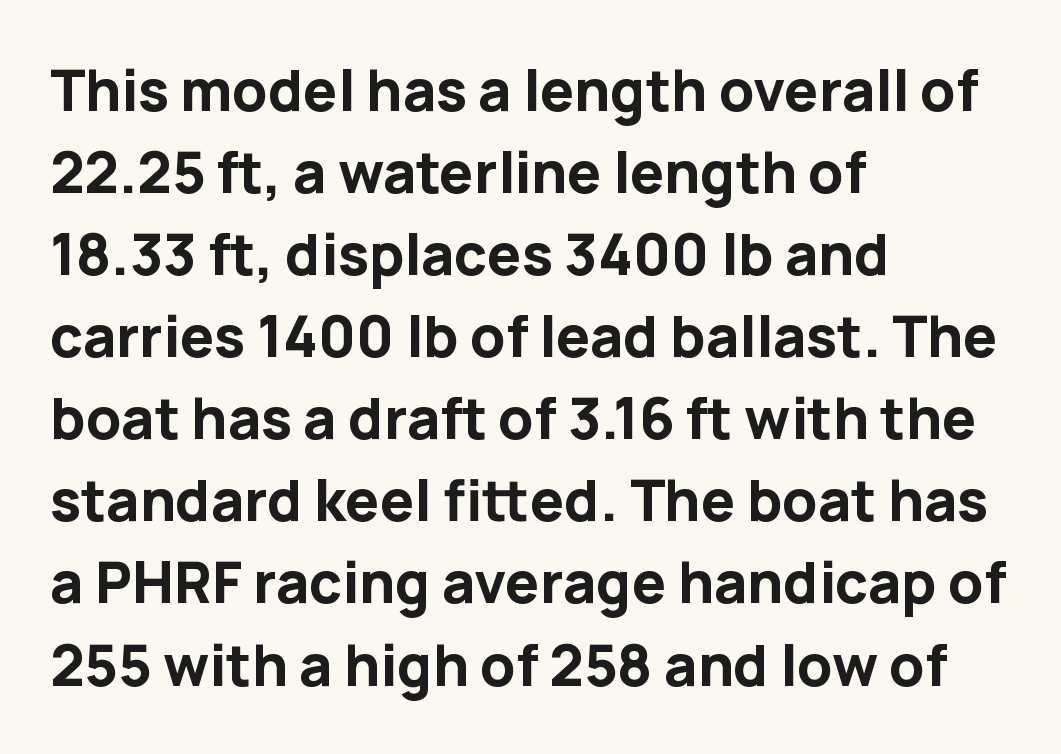
The image shows 57 px bold sans-serif type, upright; set left-aligned, normal line spacing (1.44x), normal letter spacing, not underlined; low stroke contrast and a medium x-height.
